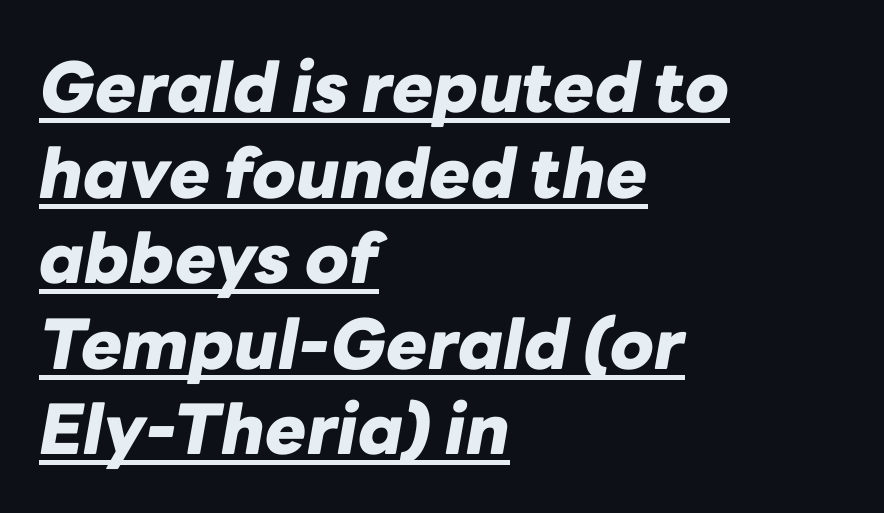
{"italic": "yes", "lean": "right", "slant_degrees": 10, "bold": "yes", "weight": "heavy", "width": "normal", "stroke_contrast": "low", "x_height": "medium", "monospaced": "no", "underline": "yes", "align": "left", "line_spacing_ratio": 1.24, "letter_spacing": "normal", "letter_spacing_em": 0.0, "glyph_px": 69}
